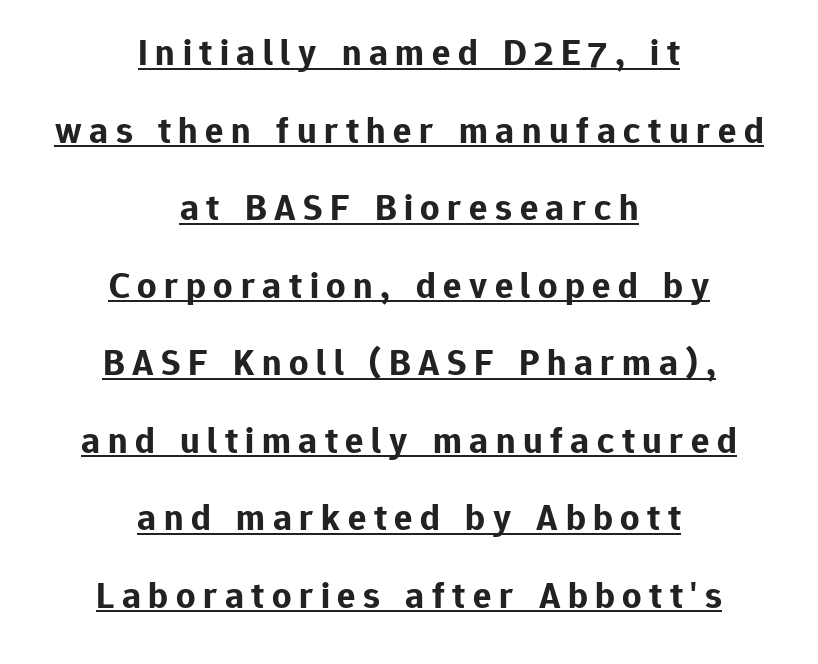
The image shows 38 px bold sans-serif type, upright; set centered, loose line spacing (2.04x), unusually wide letter spacing (+0.2 em), underlined; low stroke contrast and a medium x-height.
